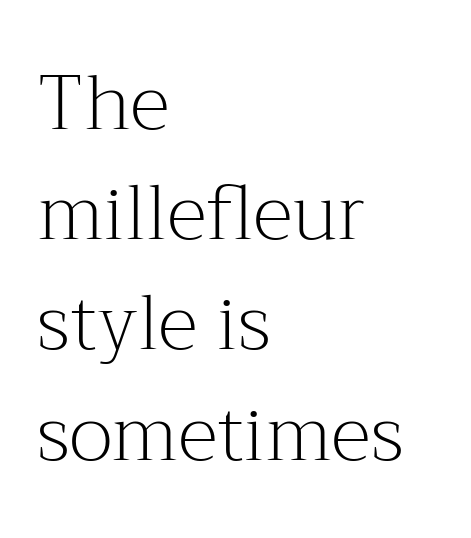
Q: Is the text bold? A: No.
Q: Is the text italic (slanted)? A: No, it is upright.
Q: Is the typeface a serif or a sans-serif typeface? A: Serif.
Q: Is the text underlined? A: No.
Q: How is the paragraph aligned? A: Left-aligned.
Q: Is the spacing between letters normal or unusually wide? A: Normal.
Q: Is the spacing between lines tight, normal or loose? A: Normal.
Q: Width (condensed, normal, or wide)? A: Normal.
Q: Stroke contrast? A: Medium.
Q: x-height? A: Medium.
Q: Monospaced? A: No.
